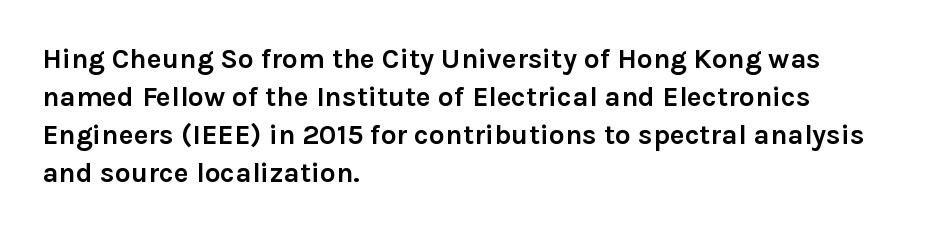
The image shows 28 px semibold sans-serif type, upright; set left-aligned, normal line spacing (1.36x), normal letter spacing, not underlined; low stroke contrast and a medium x-height.
